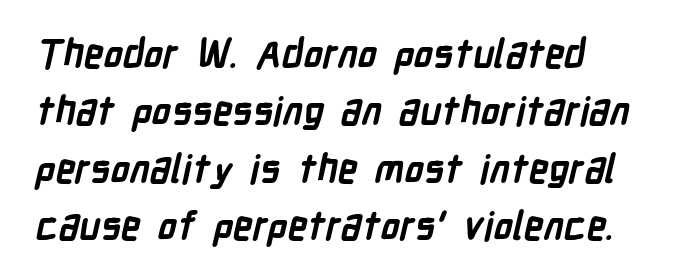
Notice how descenders clear the ascenders below comfortably — that's standard leading. The letters advance in unequal steps, a hallmark of proportional type. Nothing sits at the stroke ends, so this counts as sans-serif. Leftover space on each line is placed entirely after the last word.
